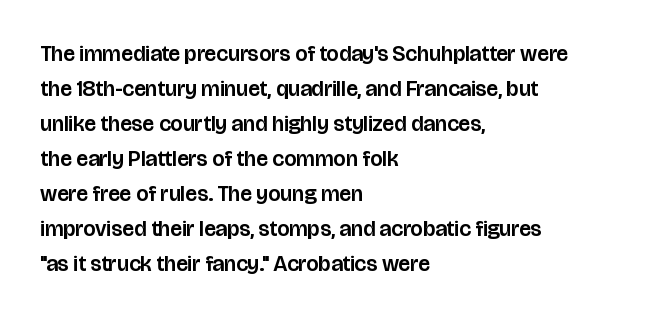
{"italic": "no", "underline": "no", "align": "left", "line_spacing": "normal", "line_spacing_ratio": 1.59, "letter_spacing": "normal", "letter_spacing_em": 0.0, "glyph_px": 22}
